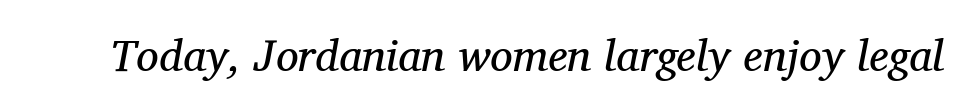
The image shows 45 px regular-weight serif type, italic (leaning right); set normal letter spacing, not underlined; medium stroke contrast and a medium x-height.
